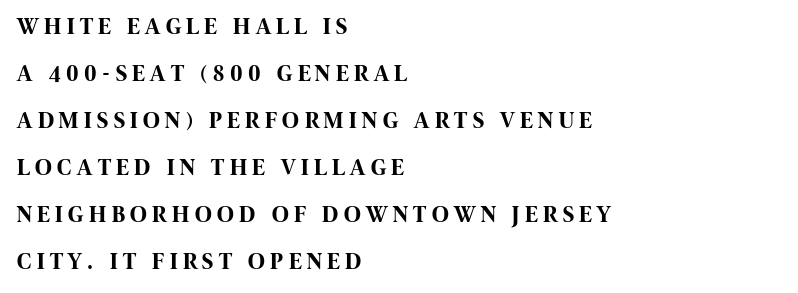
Notice the wide empty band between every row — that's loose leading. The specimen reads as upright at a glance. These lines have a slow, spaced-out rhythm from letter to letter. Heavy, bold letterforms.
